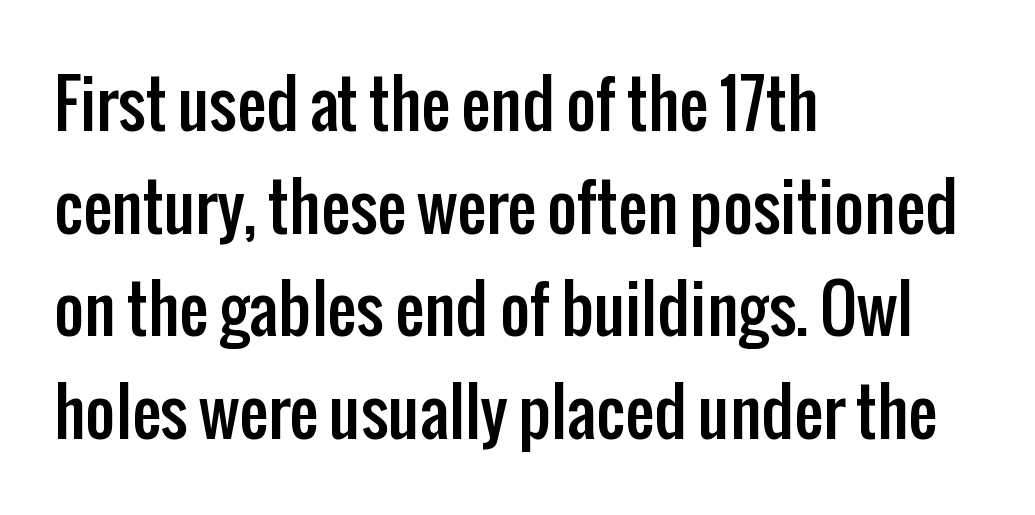
{"serif": "no", "italic": "no", "width": "condensed", "stroke_contrast": "low", "x_height": "medium", "monospaced": "no", "underline": "no", "align": "left", "line_spacing": "normal", "line_spacing_ratio": 1.58, "letter_spacing": "normal", "letter_spacing_em": 0.0, "glyph_px": 65}
